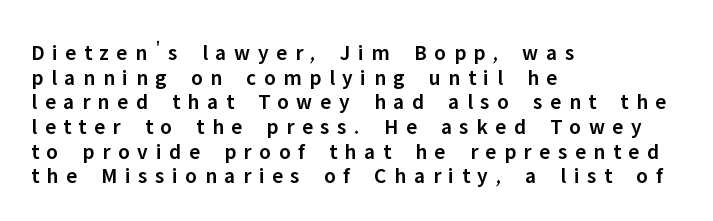
Style check: upright. The ragged edge is on the right, which tells us the setting is flush left. This rendering features lettering with no underline. Every letter is mildly thick-stroked: semibold rather than bold. Very little white space separates one row of letters from the next.
